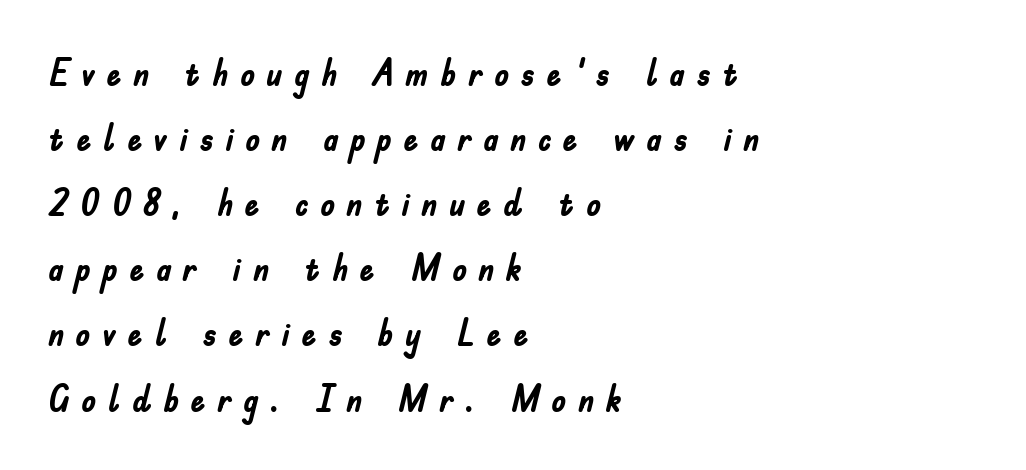
Q: Is the text bold? A: Yes.
Q: Is the text italic (slanted)? A: Yes.
Q: Is the typeface a serif or a sans-serif typeface? A: Sans-serif.
Q: Is the text underlined? A: No.
Q: How is the paragraph aligned? A: Left-aligned.
Q: Is the spacing between letters normal or unusually wide? A: Unusually wide.
Q: Width (condensed, normal, or wide)? A: Condensed.
Q: Stroke contrast? A: Low.
Q: x-height? A: Small.
Q: Monospaced? A: No.
